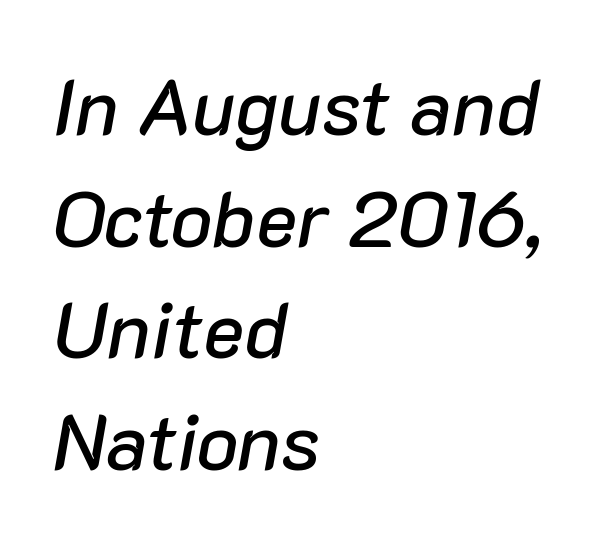
Q: Is the text italic (slanted)? A: Yes, it leans right by about 10 degrees.
Q: Is the text underlined? A: No.
Q: How is the paragraph aligned? A: Left-aligned.
Q: Is the spacing between letters normal or unusually wide? A: Normal.
Q: Is the spacing between lines tight, normal or loose? A: Normal.
Q: Width (condensed, normal, or wide)? A: Normal.
Q: Stroke contrast? A: Low.
Q: x-height? A: Medium.
Q: Monospaced? A: No.
